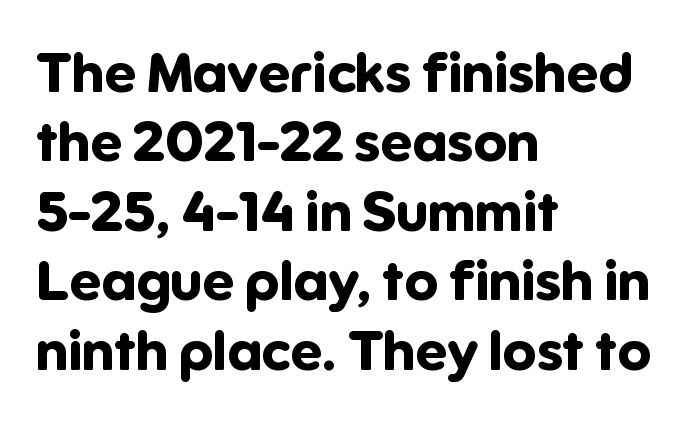
{"serif": "no", "italic": "no", "bold": "yes", "weight": "bold", "width": "normal", "stroke_contrast": "low", "x_height": "medium", "monospaced": "no", "underline": "no", "align": "left", "line_spacing_ratio": 1.24, "letter_spacing": "normal", "letter_spacing_em": 0.0, "glyph_px": 56}
